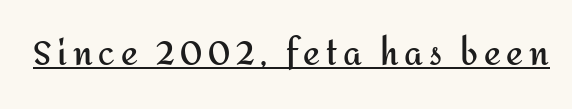
{"serif": "no", "italic": "no", "bold": "yes", "weight": "semibold", "width": "normal", "stroke_contrast": "medium", "x_height": "medium", "monospaced": "no", "underline": "yes", "glyph_px": 32}
